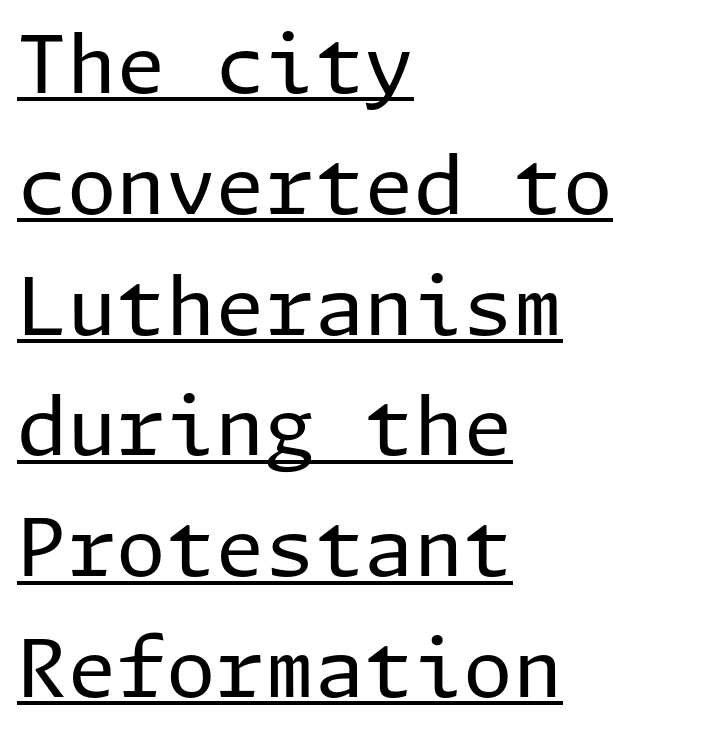
The image shows 80 px regular-weight sans-serif type, upright; set left-aligned, normal line spacing (1.51x), normal letter spacing, underlined; low stroke contrast and a medium x-height.
